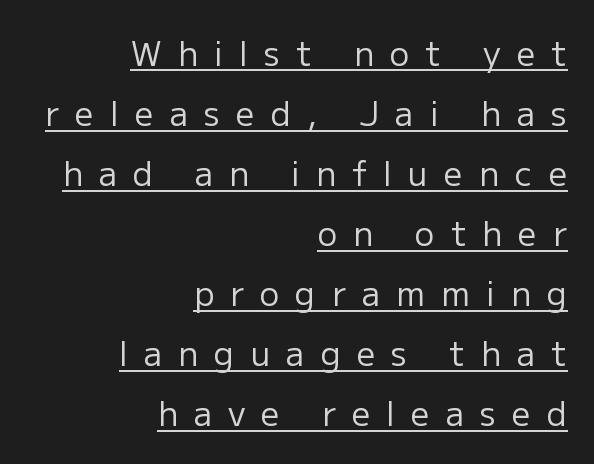
Short and long lines alike share a common ending point at right. This sample has the flowing, uneven cadence of proportional lettering. Short note: letters widely spaced. The sample's only ornament is a line tracing under the words.
